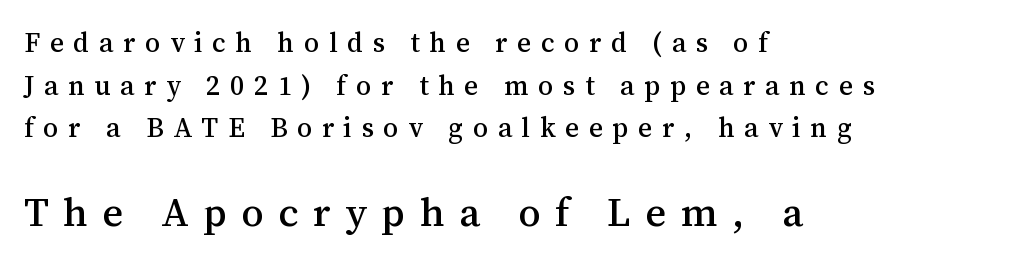
A typesetter would call this heavily tracked-out type. These lines are set flush left with a ragged right edge. Proportional: the letters do not fall into vertical columns. The typography opts for an upright posture over an oblique one. In terms of letterform style, serifs are clearly present. The space beneath each line is pristine and unruled.
